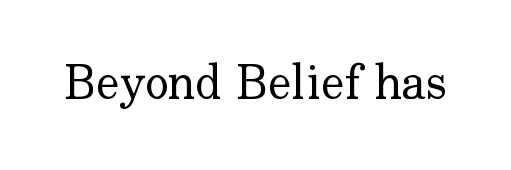
The image shows 49 px regular-weight serif type, upright; set normal letter spacing, not underlined; low stroke contrast and a small x-height.
